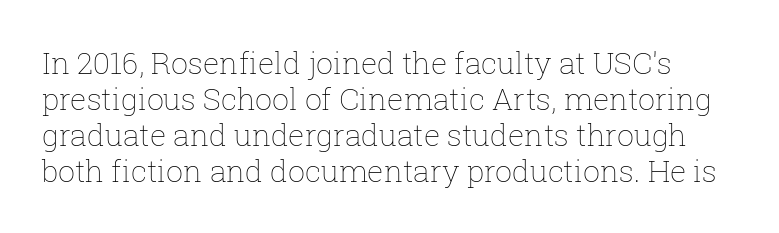
Beneath every word, the page is bare. The typography opts for an upright posture over an oblique one. A typesetter would call this zero additional tracking. Think of a printed novel: that variable character pitch is what you see here.
